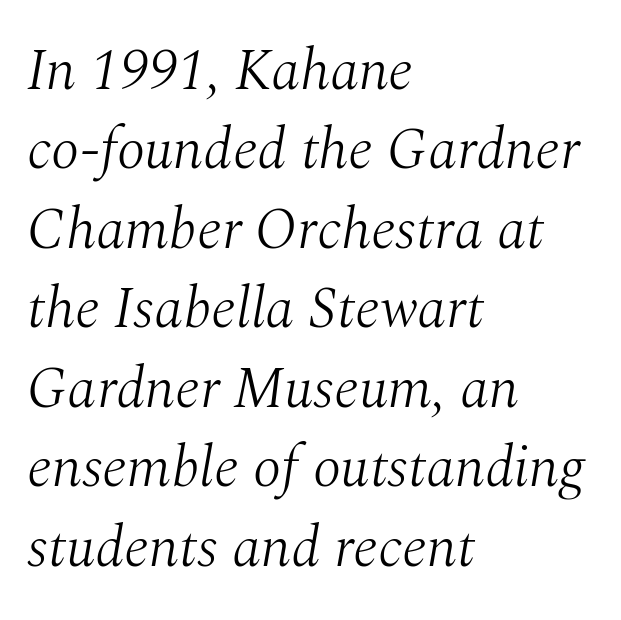
Is this a heavy cut? Hardly; it is regular or lighter. The letters advance in unequal steps, a hallmark of proportional type. In CSS terms this would be text-align: left. There's an unmistakable incline to the writing here. Whoever set this chose a conventional vertical rhythm.
